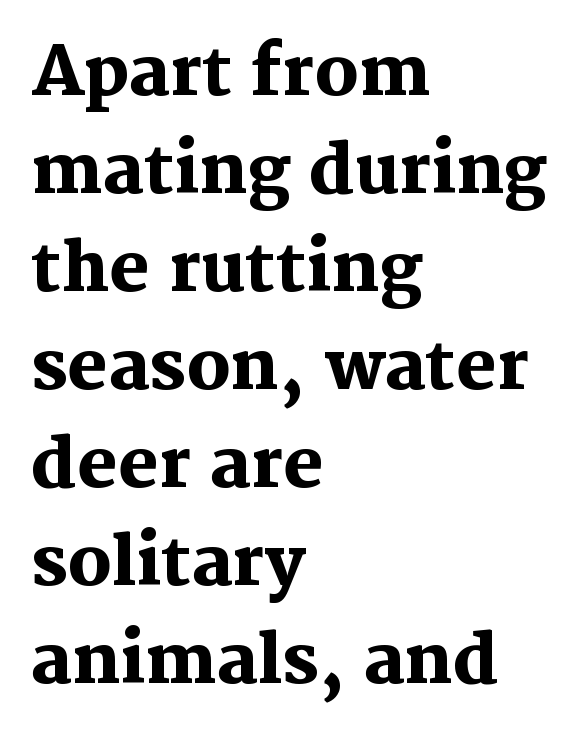
Regular leading. Examine the stroke ends and you'll spot serifs. This sample has the flowing, uneven cadence of proportional lettering. This sample uses an upright cut, with every glyph sitting square on the baseline. This rendering features lettering with no underline.
